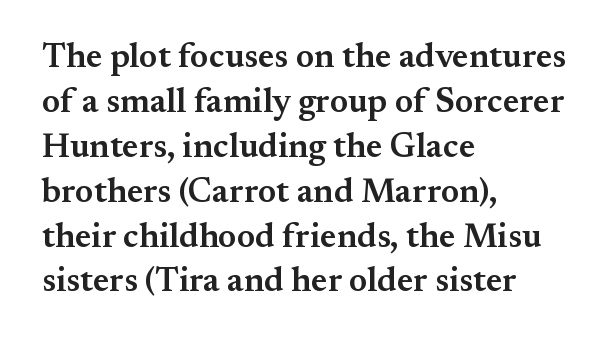
Q: Is the text bold? A: Semi-bold.
Q: Is the text italic (slanted)? A: No, it is upright.
Q: Is the typeface a serif or a sans-serif typeface? A: Serif.
Q: Is the text underlined? A: No.
Q: How is the paragraph aligned? A: Left-aligned.
Q: Is the spacing between letters normal or unusually wide? A: Normal.
Q: Is the spacing between lines tight, normal or loose? A: Normal.
Q: Width (condensed, normal, or wide)? A: Normal.
Q: Stroke contrast? A: Medium.
Q: x-height? A: Small.
Q: Monospaced? A: No.
